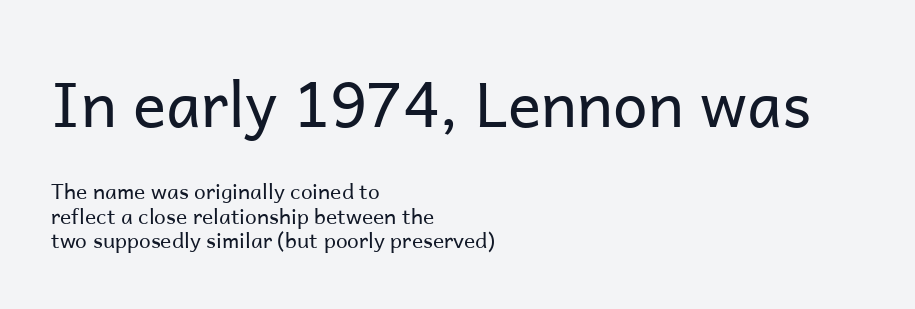
The image shows 62 px regular-weight sans-serif type, upright; set left-aligned, line spacing 1.17x, normal letter spacing, not underlined; the first (top) block is 2.95x larger; low stroke contrast and a medium x-height.
